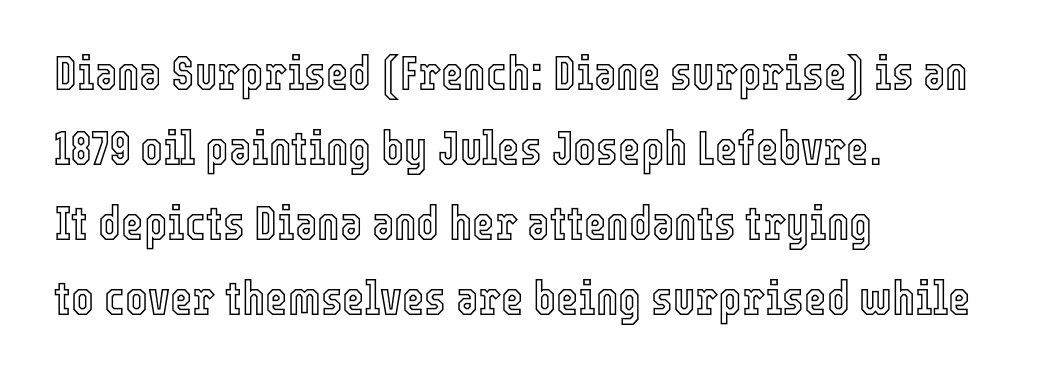
Q: Is the text italic (slanted)? A: No, it is upright.
Q: Is the text underlined? A: No.
Q: How is the paragraph aligned? A: Left-aligned.
Q: Is the spacing between letters normal or unusually wide? A: Normal.
Q: Is the spacing between lines tight, normal or loose? A: Normal.
Q: Width (condensed, normal, or wide)? A: Condensed.
Q: x-height? A: Medium.
Q: Monospaced? A: No.
